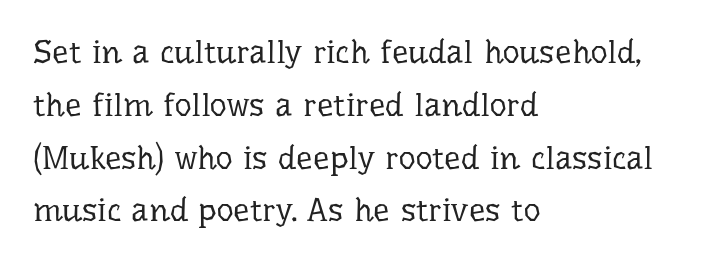
The image shows 33 px regular-weight serif type, upright; set left-aligned, normal line spacing (1.6x), normal letter spacing, not underlined; low stroke contrast and a medium x-height.
